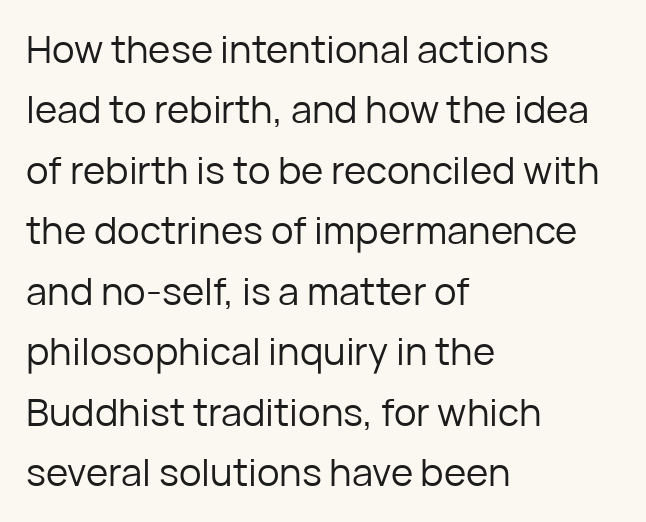
Q: Is the text bold? A: No.
Q: Is the text italic (slanted)? A: No, it is upright.
Q: Is the typeface a serif or a sans-serif typeface? A: Sans-serif.
Q: Is the text underlined? A: No.
Q: How is the paragraph aligned? A: Left-aligned.
Q: Is the spacing between letters normal or unusually wide? A: Normal.
Q: Is the spacing between lines tight, normal or loose? A: Normal.
Q: Width (condensed, normal, or wide)? A: Normal.
Q: Stroke contrast? A: Low.
Q: x-height? A: Medium.
Q: Monospaced? A: No.
